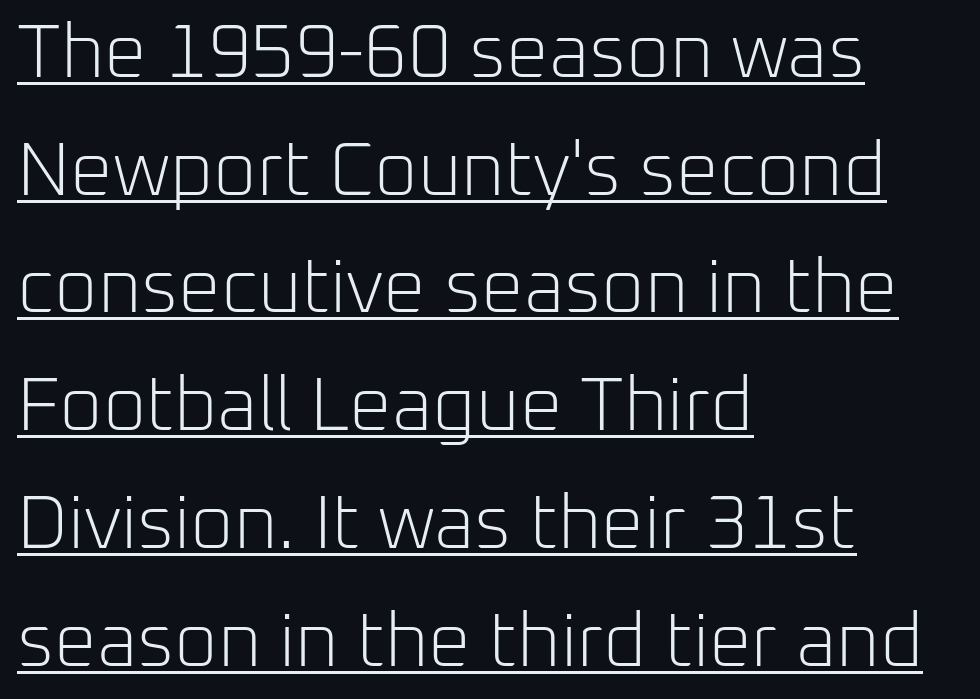
The image shows 75 px light sans-serif type, upright; set left-aligned, normal line spacing (1.57x), normal letter spacing, underlined; low stroke contrast and a medium x-height.
